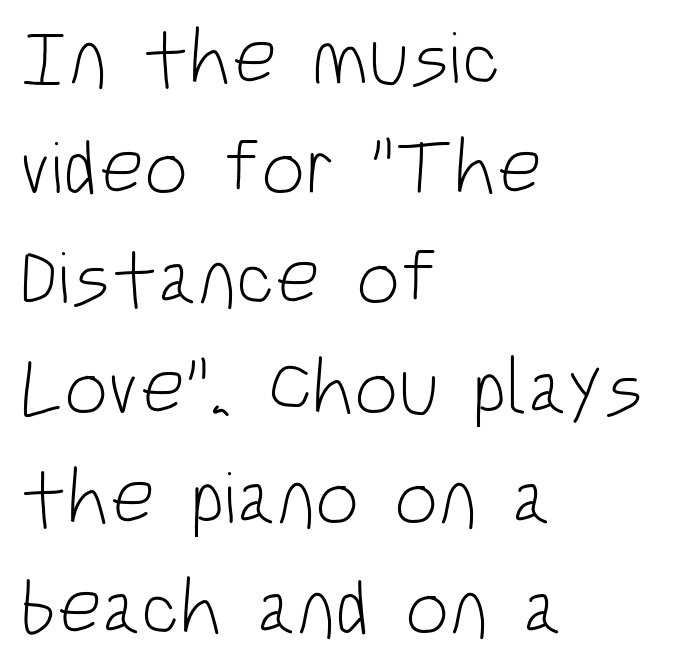
One-word summary of the alignment: left. The line texture is even and compact thanks to regular tracking. The face used here is proportionally spaced, like ordinary book or web type. What's the leading like? Ordinary, nothing unusual. Check where the strokes stop: nothing finishes them off — pure sans.
